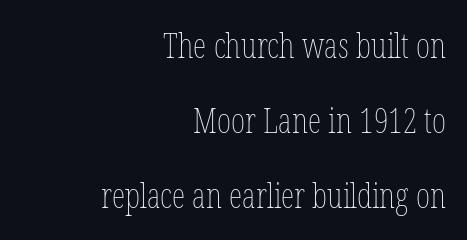
Q: Is the text bold? A: No.
Q: Is the text italic (slanted)? A: No, it is upright.
Q: Is the text underlined? A: No.
Q: How is the paragraph aligned? A: Right-aligned.
Q: Is the spacing between letters normal or unusually wide? A: Normal.
Q: Is the spacing between lines tight, normal or loose? A: Loose.
Q: Width (condensed, normal, or wide)? A: Condensed.
Q: Stroke contrast? A: Low.
Q: x-height? A: Medium.
Q: Monospaced? A: No.
